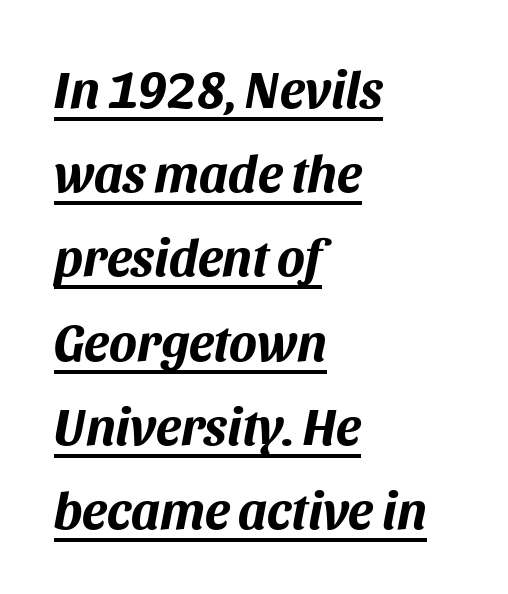
Summary of vertical rhythm: regular, with standard interline spacing. You could call the tracking neutral — neither tight nor loose. If you drew a ruler down the left edge, every line would touch it. Designer's note — italics engaged.
